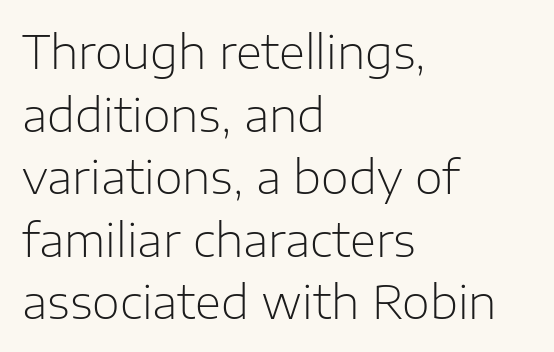
The image shows 45 px light sans-serif type, upright; set left-aligned, normal line spacing (1.39x), normal letter spacing, not underlined; low stroke contrast and a medium x-height.
